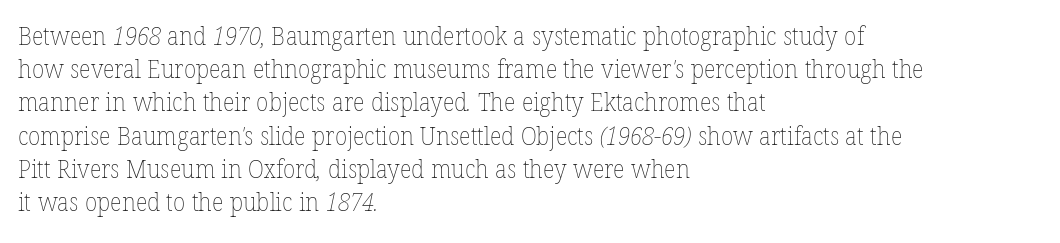
Q: Is the text bold? A: No.
Q: Is the text underlined? A: No.
Q: How is the paragraph aligned? A: Left-aligned.
Q: Is the spacing between letters normal or unusually wide? A: Normal.
Q: Is the spacing between lines tight, normal or loose? A: Normal.
